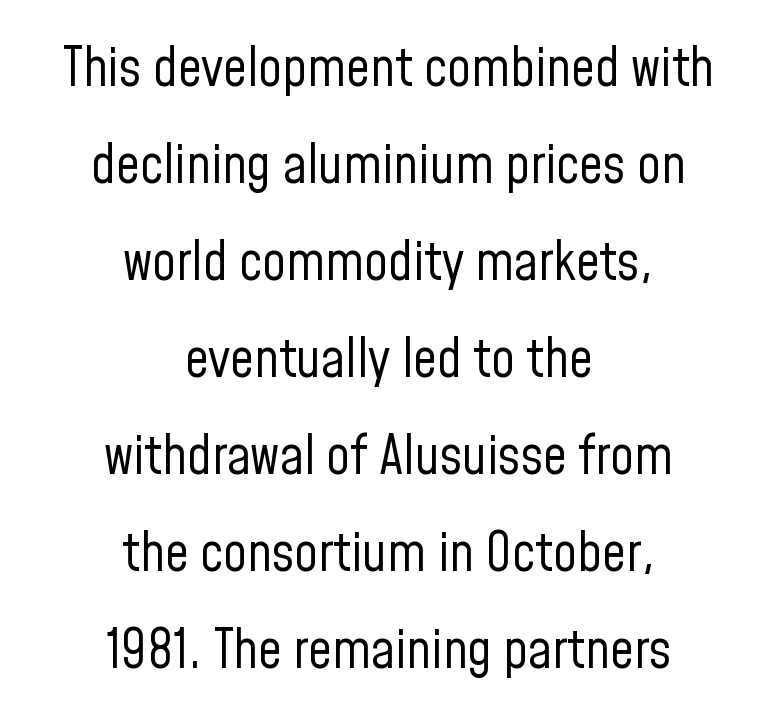
{"serif": "no", "italic": "no", "bold": "no", "weight": "regular", "width": "condensed", "stroke_contrast": "low", "x_height": "medium", "monospaced": "no", "underline": "no", "align": "center", "line_spacing_ratio": 1.83, "letter_spacing": "normal", "letter_spacing_em": 0.0, "glyph_px": 53}
